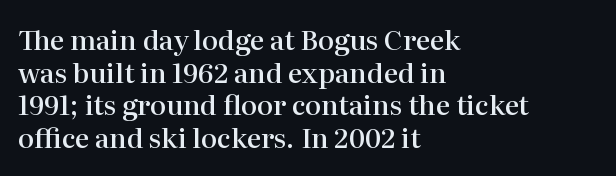
Q: Is the text bold? A: Semi-bold.
Q: Is the text italic (slanted)? A: No, it is upright.
Q: Is the text underlined? A: No.
Q: How is the paragraph aligned? A: Left-aligned.
Q: Is the spacing between letters normal or unusually wide? A: Normal.
